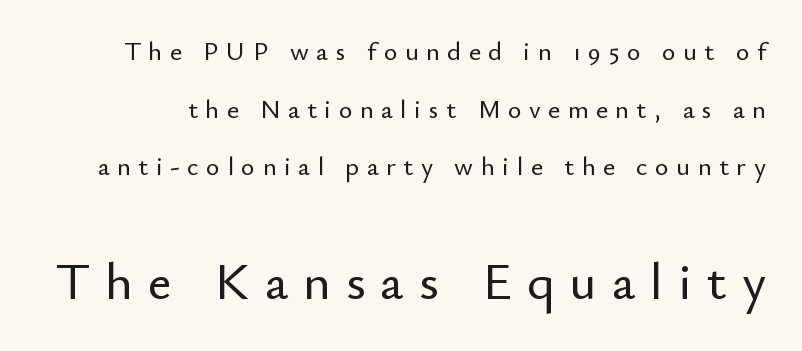
{"serif": "no", "italic": "no", "width": "normal", "stroke_contrast": "low", "x_height": "small", "monospaced": "no", "underline": "no", "line_spacing": "loose", "line_spacing_ratio": 2.22, "letter_spacing": "wide", "letter_spacing_em": 0.29, "larger_block": "second", "size_ratio": 2.0, "glyph_px": 52}
